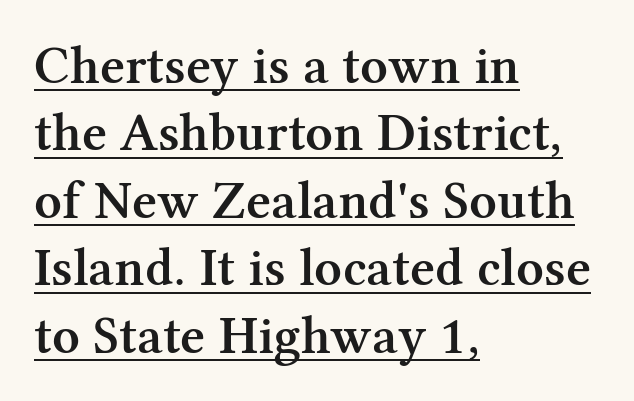
The image shows 54 px semibold serif type, upright; set left-aligned, normal line spacing (1.25x), normal letter spacing, underlined; medium stroke contrast and a medium x-height.
